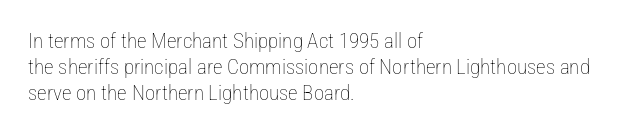
The image shows 21 px text type, upright; set left-aligned, line spacing 1.23x, normal letter spacing, not underlined.
